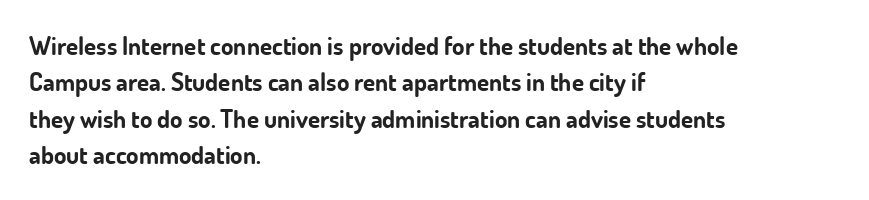
Q: Is the text bold? A: Yes.
Q: Is the text italic (slanted)? A: No, it is upright.
Q: Is the text underlined? A: No.
Q: How is the paragraph aligned? A: Left-aligned.
Q: Is the spacing between letters normal or unusually wide? A: Normal.
Q: Is the spacing between lines tight, normal or loose? A: Normal.
